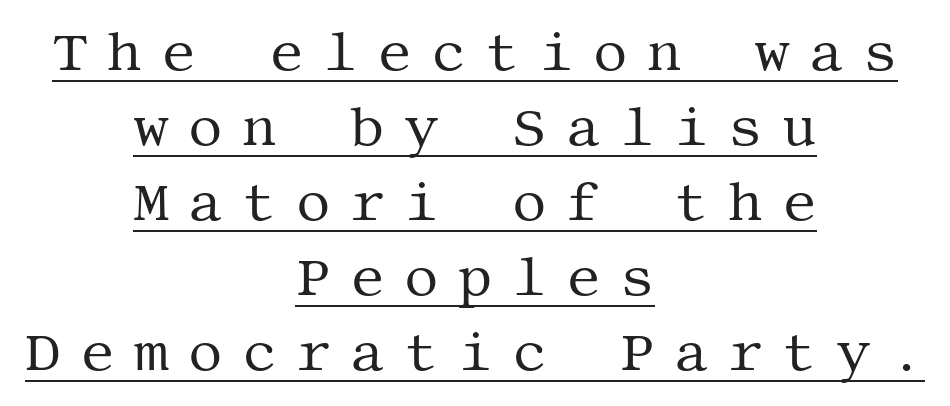
Q: Is the text bold? A: No.
Q: Is the text italic (slanted)? A: No, it is upright.
Q: Is the typeface a serif or a sans-serif typeface? A: Serif.
Q: Is the text underlined? A: Yes.
Q: How is the paragraph aligned? A: Centered.
Q: Is the spacing between letters normal or unusually wide? A: Unusually wide.
Q: Is the spacing between lines tight, normal or loose? A: Normal.
Q: Width (condensed, normal, or wide)? A: Normal.
Q: Stroke contrast? A: Medium.
Q: x-height? A: Large.
